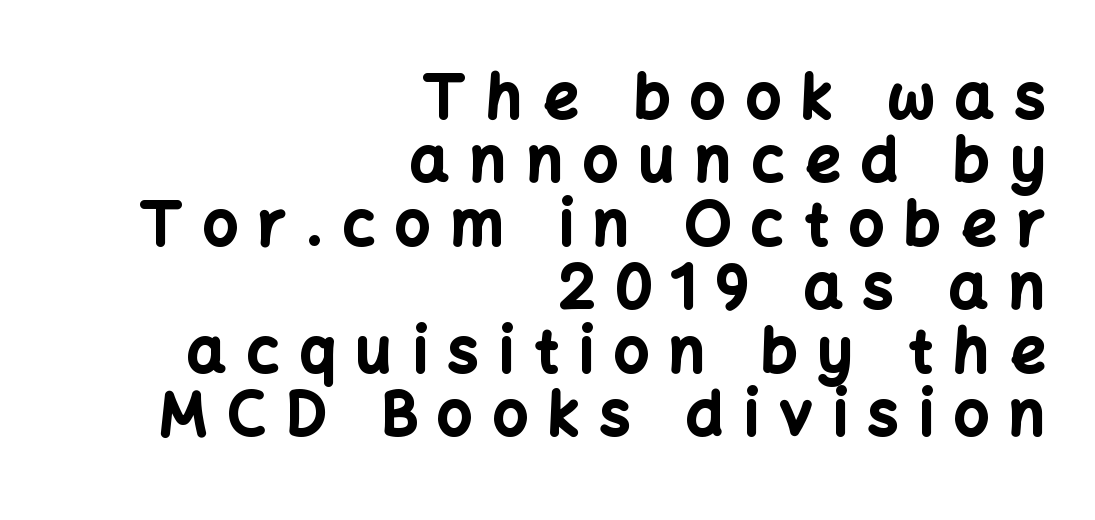
{"serif": "no", "italic": "no", "bold": "yes", "weight": "bold", "width": "normal", "stroke_contrast": "low", "x_height": "medium", "monospaced": "no", "underline": "no", "align": "right", "line_spacing": "tight", "line_spacing_ratio": 1.04, "letter_spacing": "wide", "letter_spacing_em": 0.34, "glyph_px": 61}
